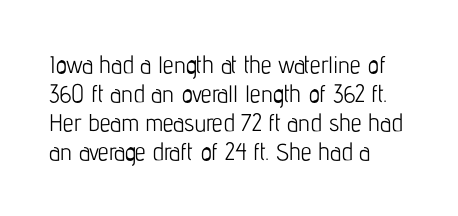
Q: Is the text bold? A: No.
Q: Is the text italic (slanted)? A: No, it is upright.
Q: Is the text underlined? A: No.
Q: How is the paragraph aligned? A: Left-aligned.
Q: Is the spacing between letters normal or unusually wide? A: Normal.
